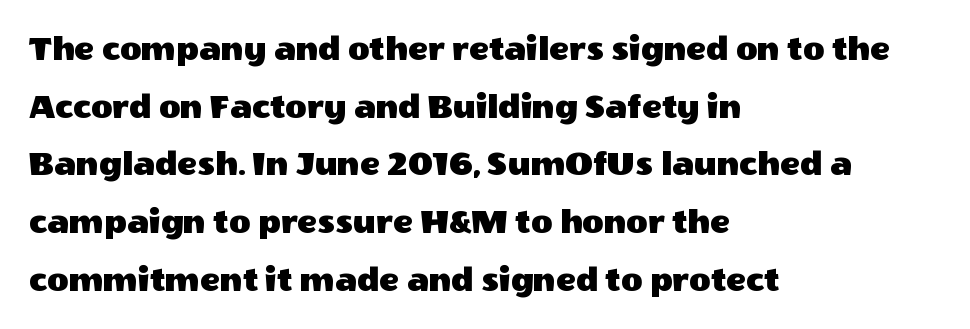
The image shows 37 px sans-serif type, upright; set left-aligned, normal line spacing (1.56x), normal letter spacing, not underlined; a large x-height.
